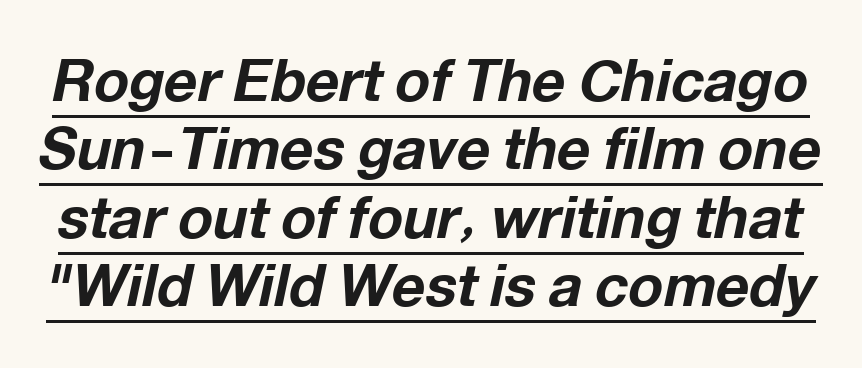
{"italic": "yes", "lean": "right", "slant_degrees": 12, "bold": "yes", "weight": "bold", "width": "normal", "stroke_contrast": "low", "x_height": "medium", "monospaced": "no", "underline": "yes", "line_spacing_ratio": 1.18, "letter_spacing": "normal", "letter_spacing_em": 0.0, "glyph_px": 58}
